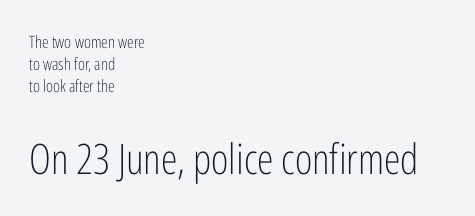
The face used here is proportionally spaced, like ordinary book or web type. Descender tails drop into unmarked territory. This is sans-serif lettering, the kind often seen on screens and signage. Upright lettering throughout. Horizontal bands of white between lines are of average thickness. Tracking value appears to be zero — textbook default spacing.
